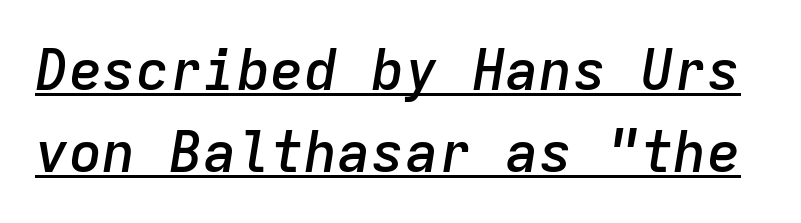
The image shows 56 px semibold type, italic (leaning right), monospaced; set normal line spacing (1.46x), normal letter spacing, underlined; low stroke contrast and a medium x-height.
